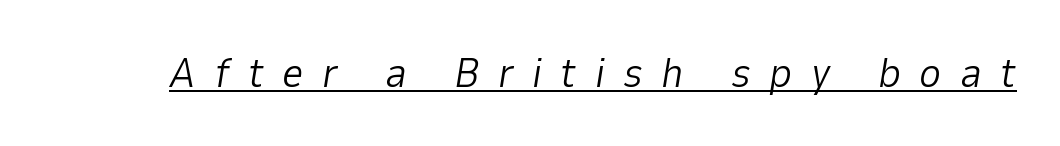
Proportional: the letters do not fall into vertical columns. Observe the lean: these are italic letterforms. The passage shown has open, widely tracked lettering throughout. The typesetting does not lean heavy: it is not bold. Underlined type.
